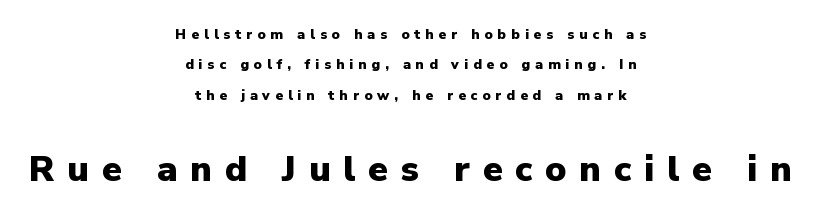
The block sitting lower on the canvas is the one with enlarged characters. Vertical spacing — loose. The typesetting leans heavy: a genuine bold. Ordinary non-slanted type is in use. Leftover space on each line is divided equally before and after the words.
